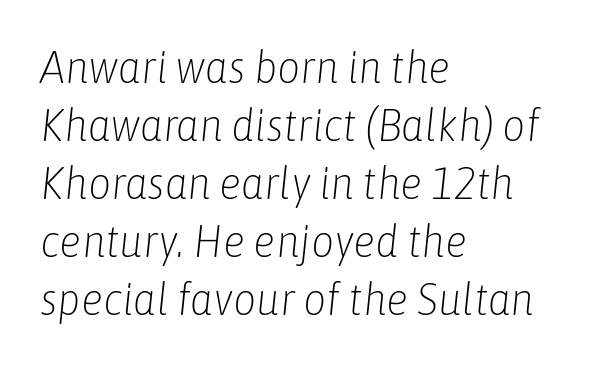
Q: Is the text bold? A: No.
Q: Is the text italic (slanted)? A: Yes, it leans right by about 6 degrees.
Q: Is the text underlined? A: No.
Q: How is the paragraph aligned? A: Left-aligned.
Q: Is the spacing between letters normal or unusually wide? A: Normal.
Q: Is the spacing between lines tight, normal or loose? A: Normal.
Q: Width (condensed, normal, or wide)? A: Condensed.
Q: Stroke contrast? A: Low.
Q: x-height? A: Medium.
Q: Monospaced? A: No.
